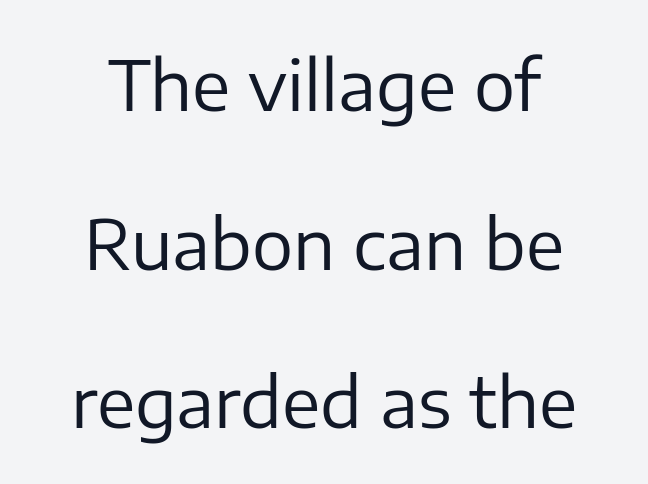
The image shows 69 px regular-weight sans-serif type, upright; set centered, loose line spacing (2.3x), normal letter spacing, not underlined; low stroke contrast and a medium x-height.
